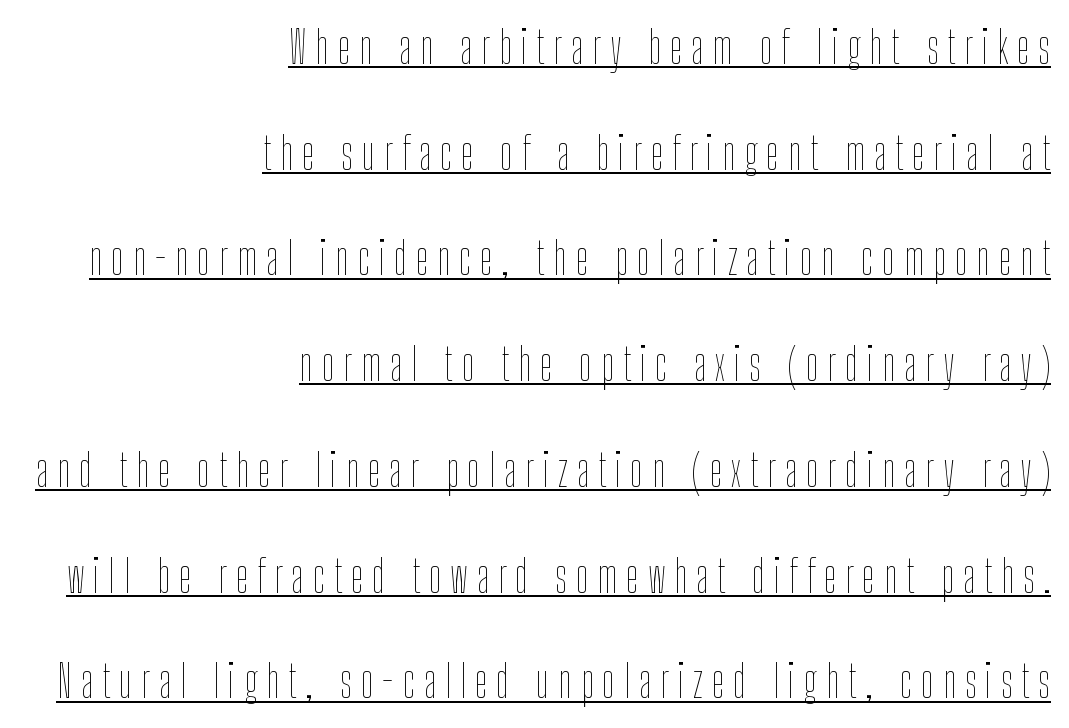
Q: Is the text bold? A: No.
Q: Is the text italic (slanted)? A: No, it is upright.
Q: Is the text underlined? A: Yes.
Q: How is the paragraph aligned? A: Right-aligned.
Q: Is the spacing between letters normal or unusually wide? A: Unusually wide.
Q: Is the spacing between lines tight, normal or loose? A: Loose.
Q: Width (condensed, normal, or wide)? A: Condensed.
Q: Stroke contrast? A: Low.
Q: x-height? A: Medium.
Q: Monospaced? A: No.
